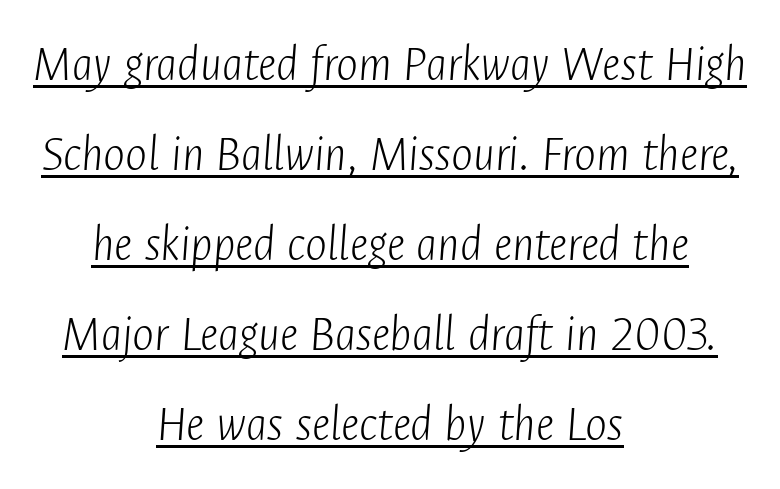
{"italic": "yes", "lean": "right", "slant_degrees": 4, "bold": "no", "weight": "light", "width": "condensed", "stroke_contrast": "low", "x_height": "medium", "monospaced": "no", "underline": "yes", "align": "center", "line_spacing_ratio": 1.73, "letter_spacing": "normal", "letter_spacing_em": 0.0, "glyph_px": 52}
